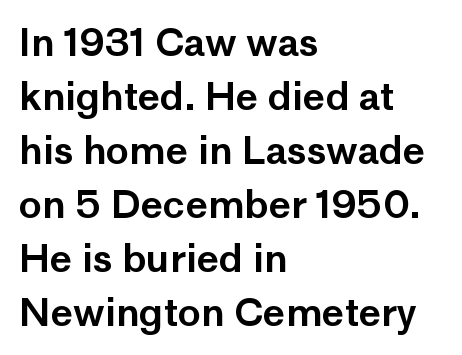
Compared with a centered layout, this one pins lines to the left instead. The passage shown is typed in a proportional face where columns would drift. Regular leading. Just letters on the line, the space beneath them empty. The axis of the letterforms is exactly vertical. This sample uses plain, unmodified letter spacing.
